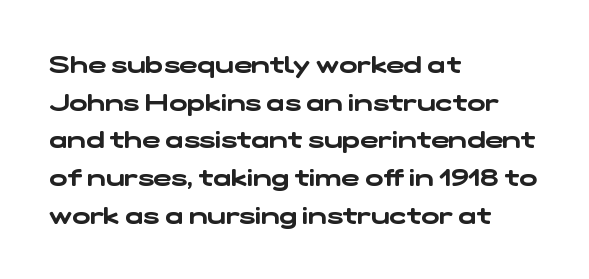
Each new line begins a customary step beneath the previous one. The tracking reads as untouched default to a designer's eye. The passage is arranged the way most books set body copy — flush left. This rendering features lettering with no underline.
